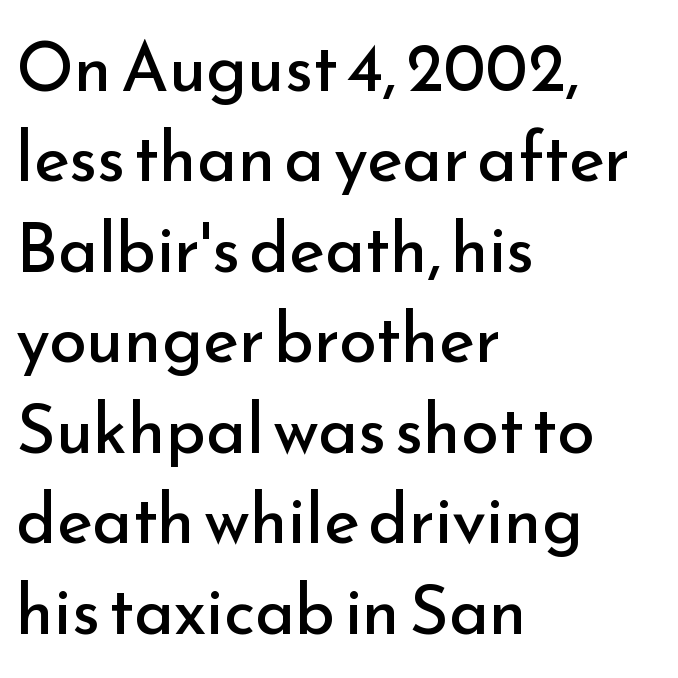
The characters are drawn with everyday or finer stroke widths. The text block is weighted toward the left margin, trailing off unevenly rightward. Rendered with straight, roman letterforms. Compared with typical paragraphs, the rows here are spaced about the same.
